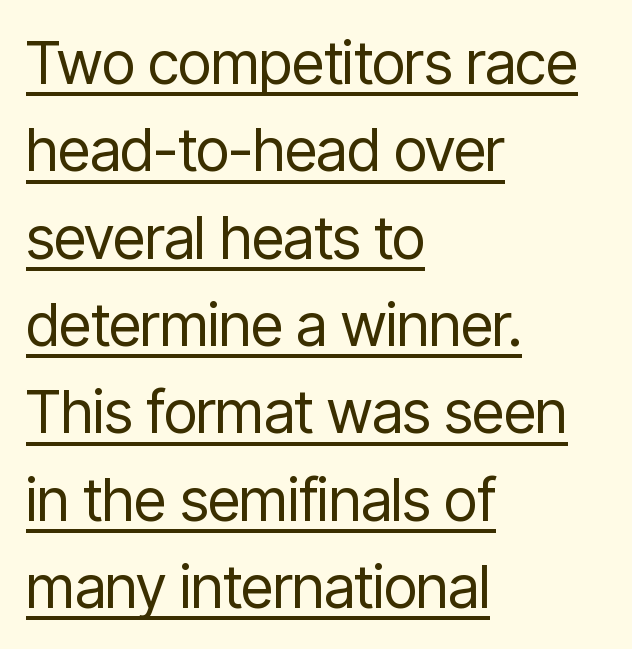
Looks like regular typesetting: each glyph gets only the width it needs. Each line starts at the same left margin while the right side varies. Vertically, the passage feels balanced, rows spaced as you'd expect. Has an underline been added? It has.
